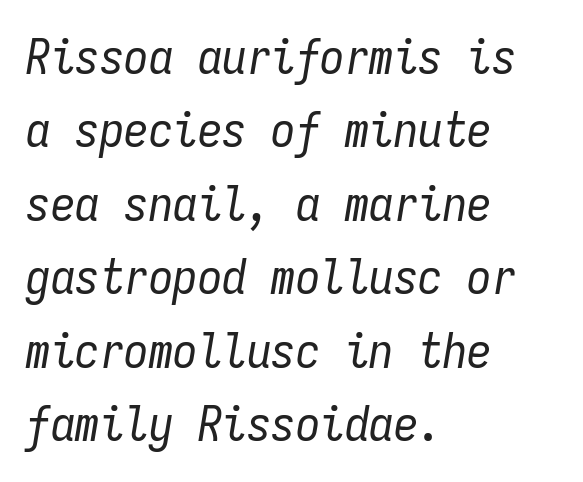
Stroke mass is kept to a normal reading level or below. In terms of letterspacing, this is plain default setting. Here the designer chose a console-style face with uniform glyph widths. Every character sits at an angle, as italics do. This rendering features lettering with no underline. Which margin do the lines hug? The left one — the right edge is uneven.
